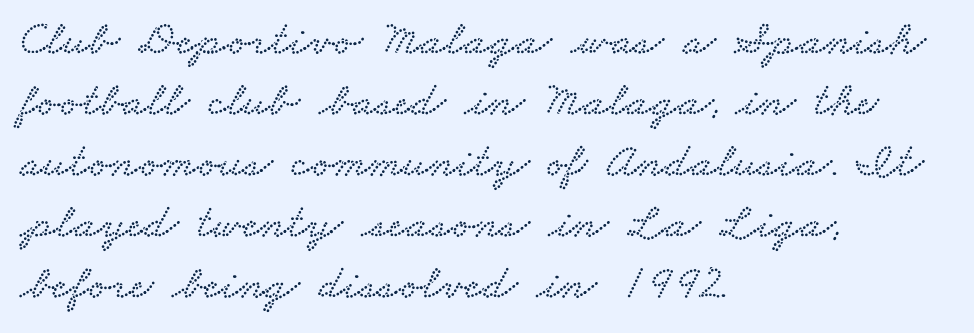
Q: Is the typeface a serif or a sans-serif typeface? A: Serif.
Q: Is the text underlined? A: No.
Q: How is the paragraph aligned? A: Left-aligned.
Q: Is the spacing between letters normal or unusually wide? A: Normal.
Q: Is the spacing between lines tight, normal or loose? A: Normal.
Q: Width (condensed, normal, or wide)? A: Wide.
Q: Stroke contrast? A: Low.
Q: x-height? A: Small.
Q: Monospaced? A: No.
